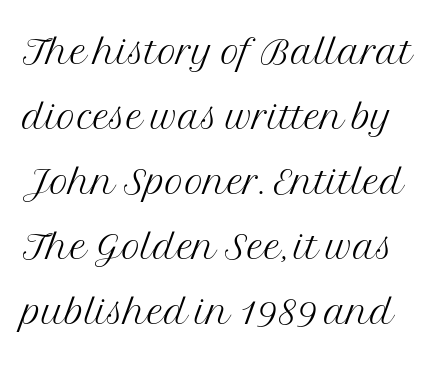
The image shows 52 px light serif type; set normal line spacing (1.25x), normal letter spacing, not underlined; medium stroke contrast and a medium x-height.
